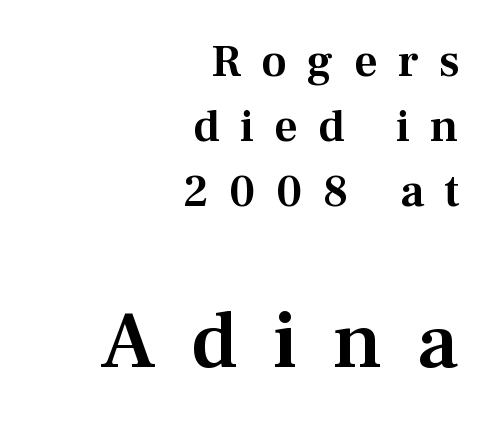
{"serif": "yes", "italic": "no", "width": "normal", "stroke_contrast": "medium", "x_height": "medium", "monospaced": "no", "underline": "no", "align": "right", "line_spacing": "normal", "line_spacing_ratio": 1.41, "letter_spacing": "wide", "letter_spacing_em": 0.44, "larger_block": "second", "size_ratio": 1.74, "glyph_px": 80}
